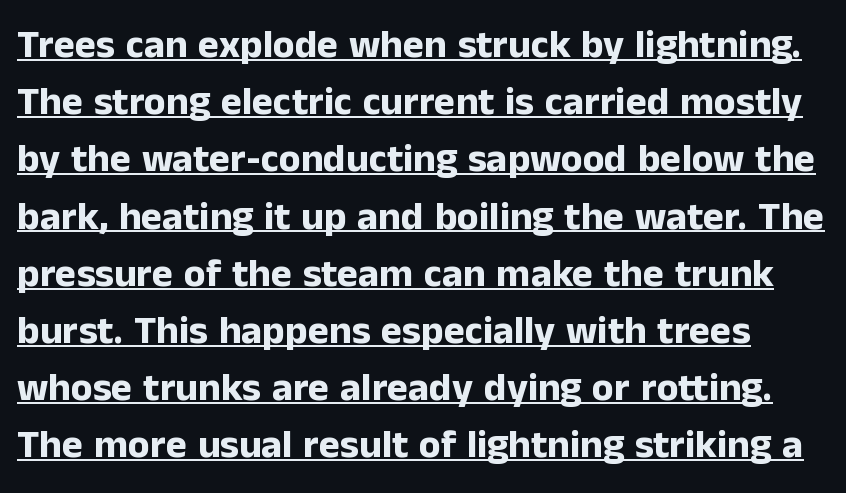
Q: Is the text bold? A: Yes.
Q: Is the text italic (slanted)? A: No, it is upright.
Q: Is the typeface a serif or a sans-serif typeface? A: Sans-serif.
Q: Is the text underlined? A: Yes.
Q: Is the spacing between letters normal or unusually wide? A: Normal.
Q: Is the spacing between lines tight, normal or loose? A: Normal.
Q: Width (condensed, normal, or wide)? A: Normal.
Q: Stroke contrast? A: Low.
Q: x-height? A: Medium.
Q: Monospaced? A: No.
